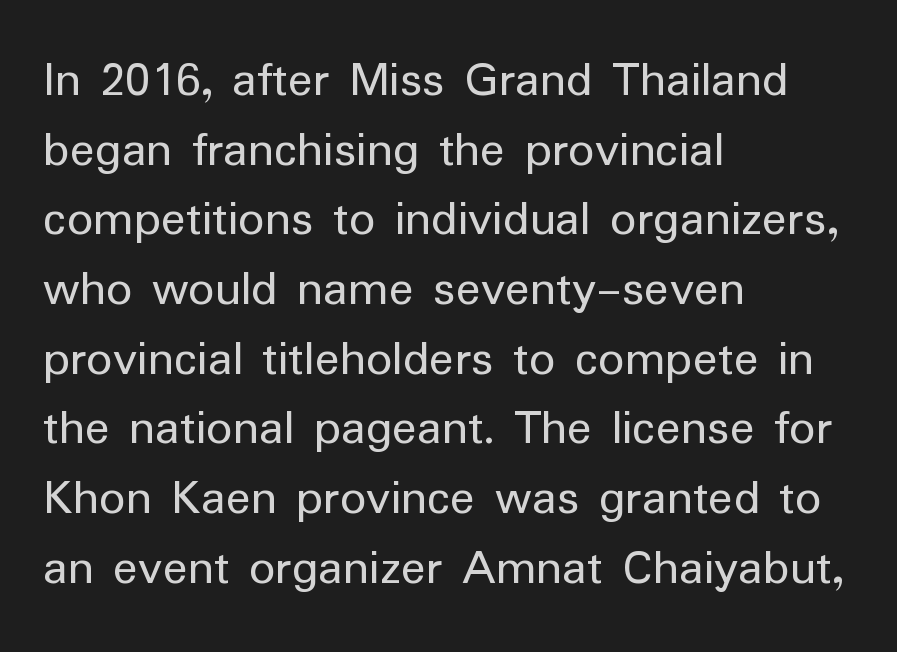
This rendering leaves character spacing at its baseline value. Where is the straight margin? On the left. The foot of each line stays bare and open. This sample has the flowing, uneven cadence of proportional lettering.
